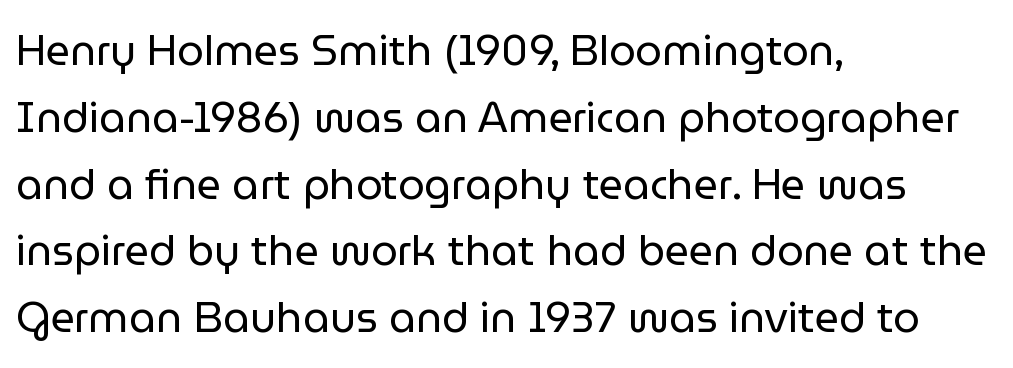
Are there feet on the stems? There aren't — it's a sans. The rendering anchors every line to the left-hand side. Default kerning and tracking; the words read as compact shapes. The baseline area is clear. The face used here is proportionally spaced, like ordinary book or web type.
